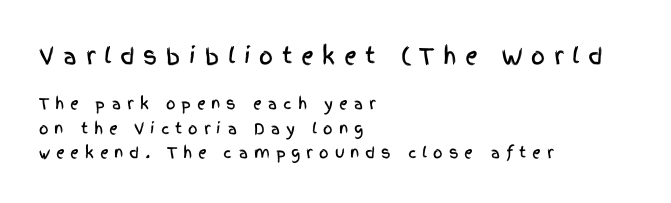
The paragraph shown leans on its left margin. The glyphs are unaccompanied by any horizontal stroke below them. Style check: upright. A typesetter would call this heavily tracked-out type. The initial chunk of copy outweighs the following chunk in type size.
